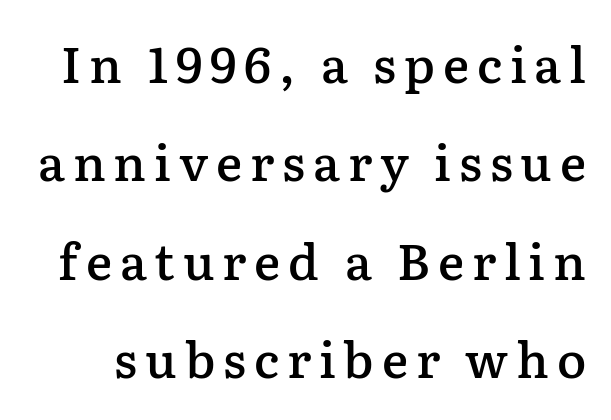
{"serif": "yes", "italic": "no", "bold": "semi", "weight": "semibold", "width": "normal", "stroke_contrast": "low", "x_height": "medium", "monospaced": "no", "underline": "no", "line_spacing": "loose", "line_spacing_ratio": 2.01, "glyph_px": 49}
